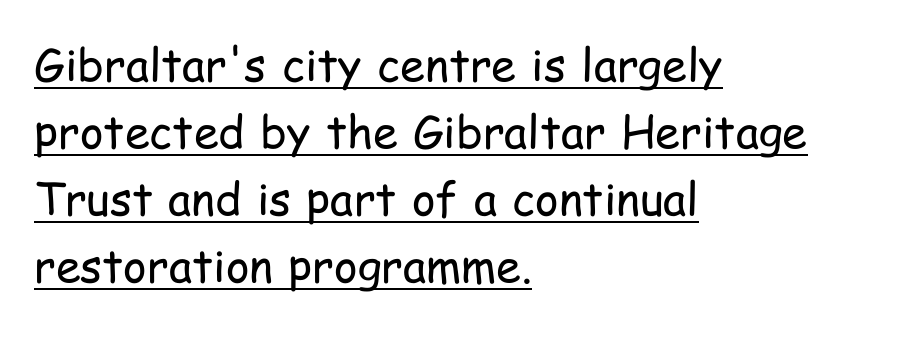
Q: Is the text bold? A: No.
Q: Is the text italic (slanted)? A: No, it is upright.
Q: Is the typeface a serif or a sans-serif typeface? A: Sans-serif.
Q: Is the text underlined? A: Yes.
Q: How is the paragraph aligned? A: Left-aligned.
Q: Is the spacing between letters normal or unusually wide? A: Normal.
Q: Is the spacing between lines tight, normal or loose? A: Normal.
Q: Width (condensed, normal, or wide)? A: Condensed.
Q: Stroke contrast? A: Low.
Q: x-height? A: Medium.
Q: Monospaced? A: No.
